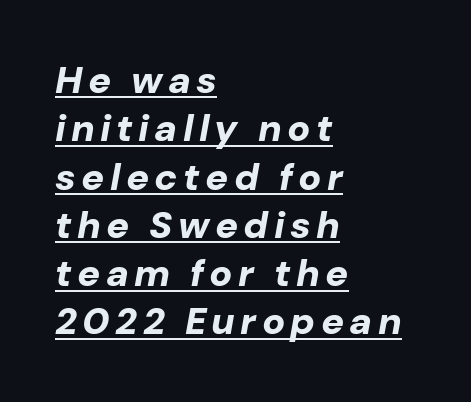
Q: Is the text bold? A: Yes.
Q: Is the text italic (slanted)? A: Yes, it leans right by about 10 degrees.
Q: Is the text underlined? A: Yes.
Q: How is the paragraph aligned? A: Left-aligned.
Q: Is the spacing between lines tight, normal or loose? A: Normal.
Q: Width (condensed, normal, or wide)? A: Normal.
Q: Stroke contrast? A: Low.
Q: x-height? A: Medium.
Q: Monospaced? A: No.
